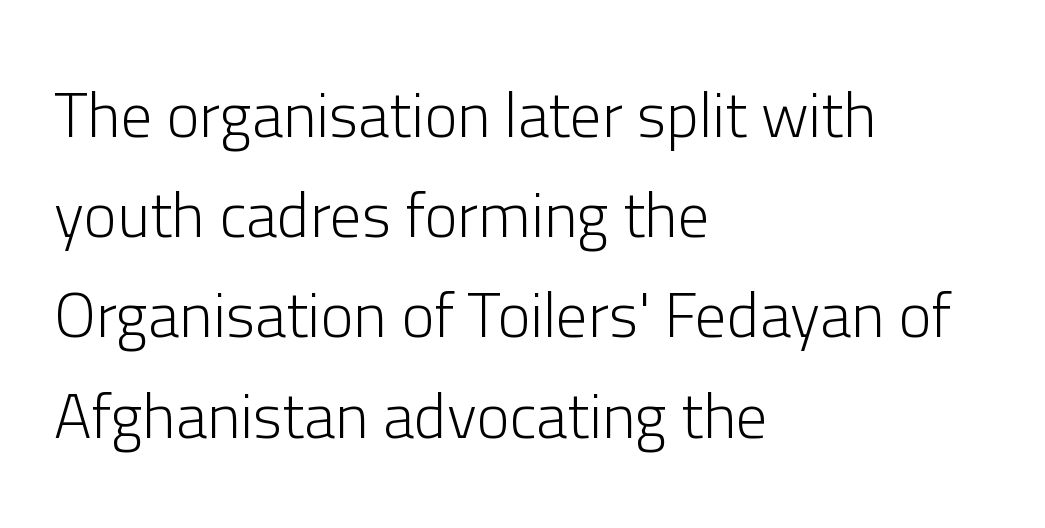
{"serif": "no", "italic": "no", "bold": "no", "weight": "light", "width": "normal", "stroke_contrast": "low", "x_height": "medium", "monospaced": "no", "underline": "no", "align": "left", "line_spacing": "normal", "line_spacing_ratio": 1.59, "letter_spacing": "normal", "letter_spacing_em": 0.0, "glyph_px": 63}
